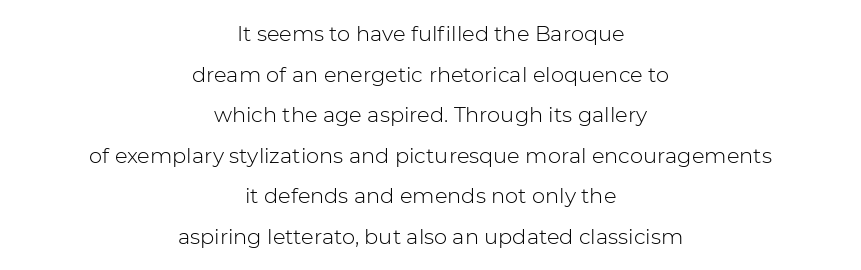
The image shows 21 px text type, upright; set centered, loose line spacing (1.93x), normal letter spacing, not underlined.
